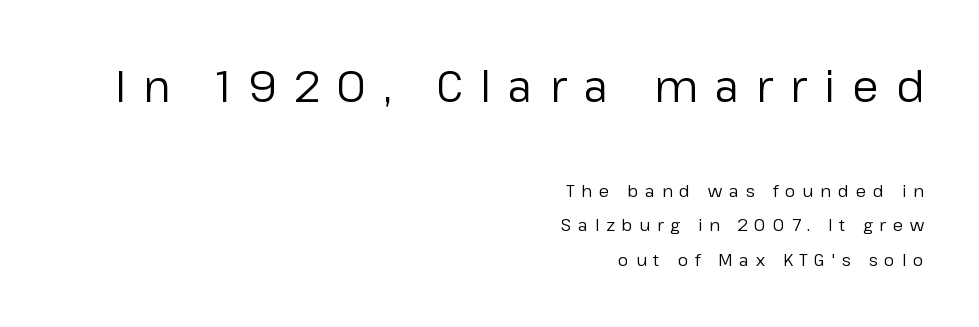
The image shows 43 px regular-weight sans-serif type, upright; set right-aligned, loose line spacing (2.05x), unusually wide letter spacing (+0.4 em), not underlined; the first (top) block is 2.53x larger; low stroke contrast and a medium x-height.
